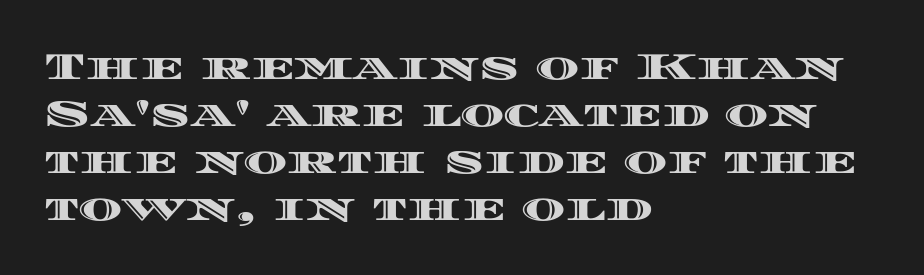
{"italic": "no", "width": "wide", "x_height": "large", "monospaced": "no", "underline": "no", "align": "left", "line_spacing": "normal", "line_spacing_ratio": 1.27, "letter_spacing": "normal", "letter_spacing_em": 0.0, "glyph_px": 37}
